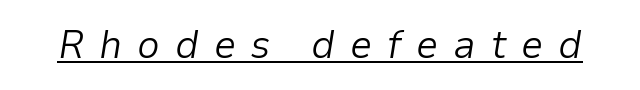
The letters are spread apart with noticeably loose tracking. Think of a printed novel: that variable character pitch is what you see here. No extra ink here — the face is not bold. Students, observe the line beneath the letters — that is underlining. Italic: yes, the glyphs are oblique.
